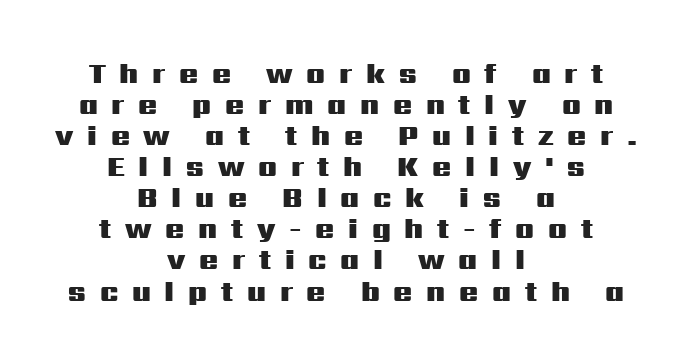
Q: Is the text bold? A: Yes.
Q: Is the text italic (slanted)? A: No, it is upright.
Q: Is the typeface a serif or a sans-serif typeface? A: Sans-serif.
Q: Is the text underlined? A: No.
Q: How is the paragraph aligned? A: Centered.
Q: Is the spacing between letters normal or unusually wide? A: Unusually wide.
Q: Is the spacing between lines tight, normal or loose? A: Tight.
Q: Width (condensed, normal, or wide)? A: Wide.
Q: Stroke contrast? A: Medium.
Q: x-height? A: Medium.
Q: Monospaced? A: No.
